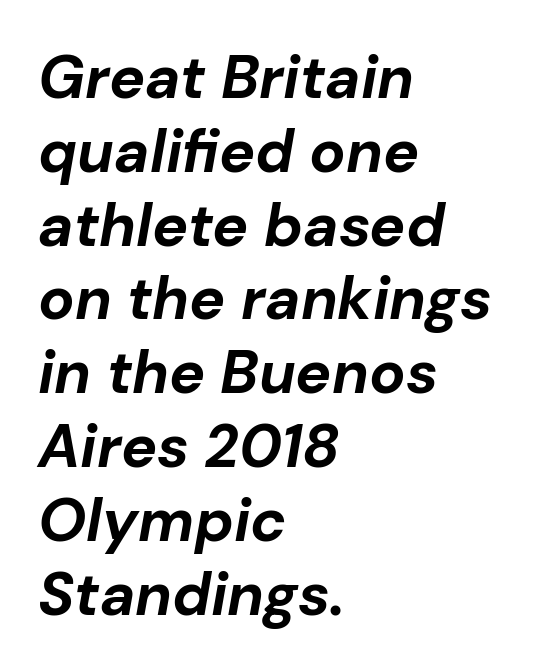
The image shows 60 px bold type, italic (leaning right); set left-aligned, line spacing 1.23x, normal letter spacing, not underlined; low stroke contrast and a medium x-height.
